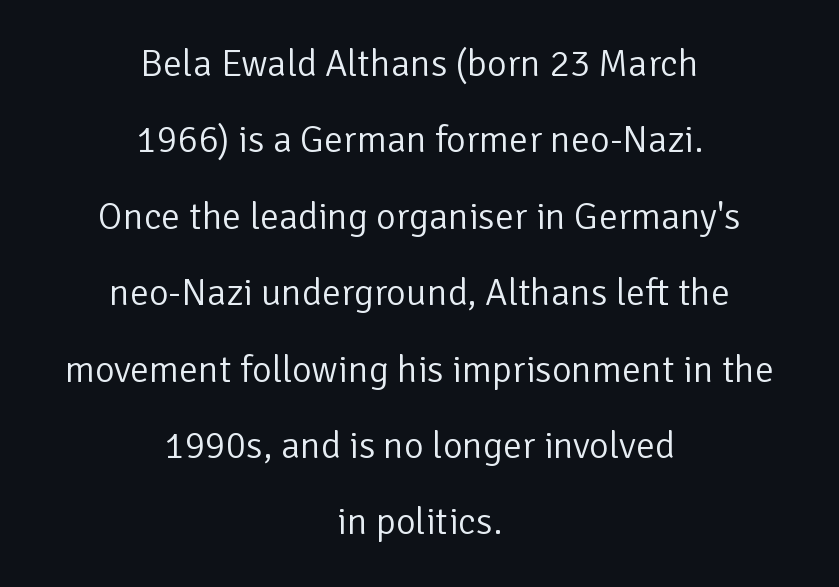
Q: Is the text bold? A: No.
Q: Is the text italic (slanted)? A: No, it is upright.
Q: Is the typeface a serif or a sans-serif typeface? A: Sans-serif.
Q: Is the text underlined? A: No.
Q: How is the paragraph aligned? A: Centered.
Q: Is the spacing between letters normal or unusually wide? A: Normal.
Q: Is the spacing between lines tight, normal or loose? A: Loose.
Q: Width (condensed, normal, or wide)? A: Normal.
Q: Stroke contrast? A: Low.
Q: x-height? A: Medium.
Q: Monospaced? A: No.
